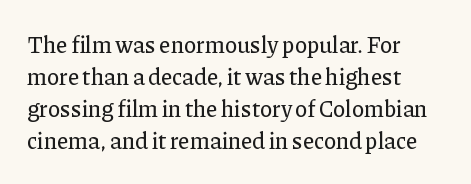
These lines are set flush left with a ragged right edge. Nope, not italic — everything's standing straight. Observe the ordinary spacing: letters are neighbours, not strangers. Vertically, the passage feels balanced, rows spaced as you'd expect. Has an underline been added? It has not.
